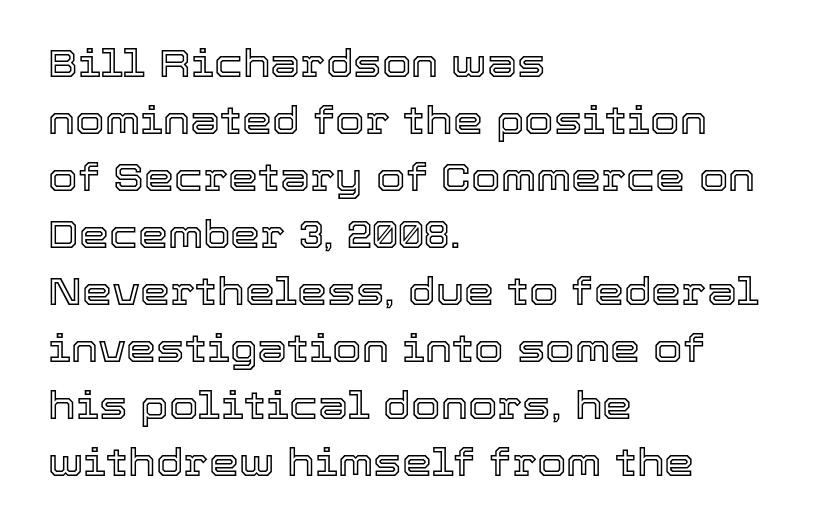
{"italic": "no", "width": "normal", "x_height": "medium", "monospaced": "no", "underline": "no", "align": "left", "line_spacing": "normal", "line_spacing_ratio": 1.5, "letter_spacing": "normal", "letter_spacing_em": 0.0, "glyph_px": 38}
